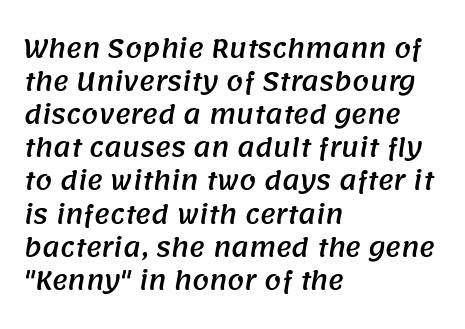
The image shows 24 px text type; set left-aligned, normal line spacing (1.38x), normal letter spacing, not underlined.
